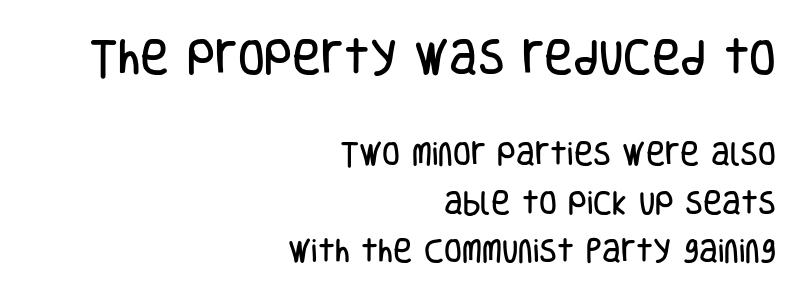
{"serif": "no", "italic": "no", "width": "condensed", "stroke_contrast": "low", "x_height": "large", "monospaced": "no", "underline": "no", "align": "right", "line_spacing_ratio": 1.87, "letter_spacing": "normal", "letter_spacing_em": 0.0, "larger_block": "first", "size_ratio": 1.5, "glyph_px": 39}
